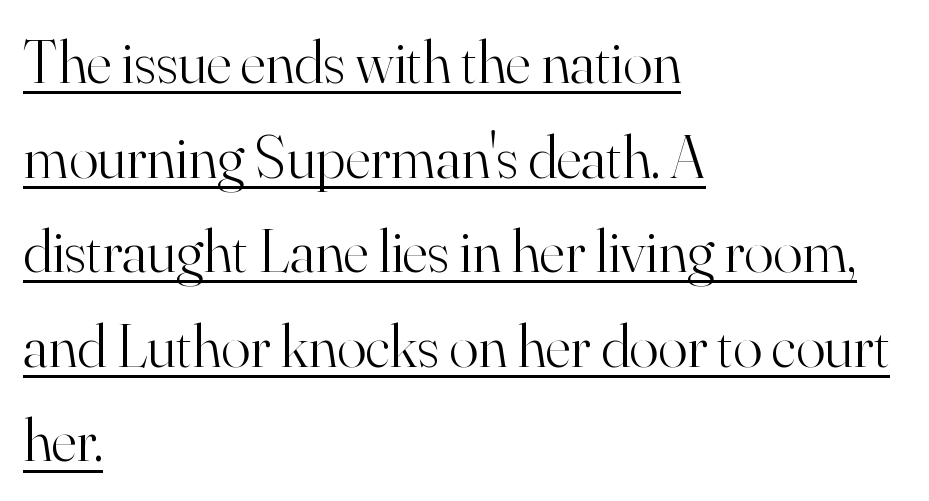
Q: Is the text bold? A: No.
Q: Is the text italic (slanted)? A: No, it is upright.
Q: Is the typeface a serif or a sans-serif typeface? A: Serif.
Q: Is the text underlined? A: Yes.
Q: How is the paragraph aligned? A: Left-aligned.
Q: Is the spacing between letters normal or unusually wide? A: Normal.
Q: Is the spacing between lines tight, normal or loose? A: Normal.
Q: Width (condensed, normal, or wide)? A: Normal.
Q: Stroke contrast? A: High.
Q: x-height? A: Small.
Q: Monospaced? A: No.
